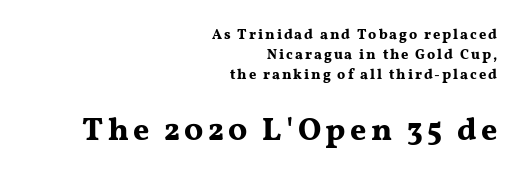
The image shows 31 px bold, wide serif type, upright; set right-aligned, normal line spacing (1.43x), not underlined; the second (bottom) block is 2.21x larger; medium stroke contrast and a medium x-height.
